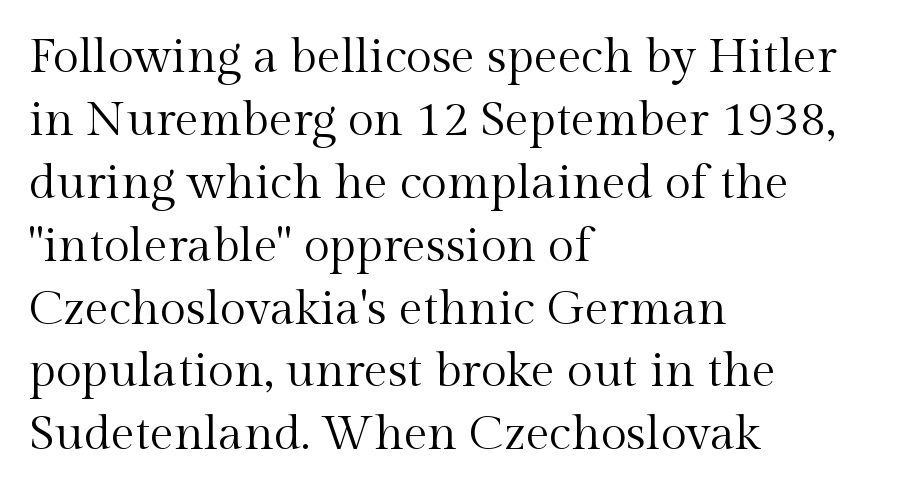
Q: Is the text bold? A: No.
Q: Is the text italic (slanted)? A: No, it is upright.
Q: Is the typeface a serif or a sans-serif typeface? A: Serif.
Q: Is the text underlined? A: No.
Q: How is the paragraph aligned? A: Left-aligned.
Q: Is the spacing between letters normal or unusually wide? A: Normal.
Q: Is the spacing between lines tight, normal or loose? A: Normal.
Q: Width (condensed, normal, or wide)? A: Normal.
Q: x-height? A: Medium.
Q: Monospaced? A: No.
